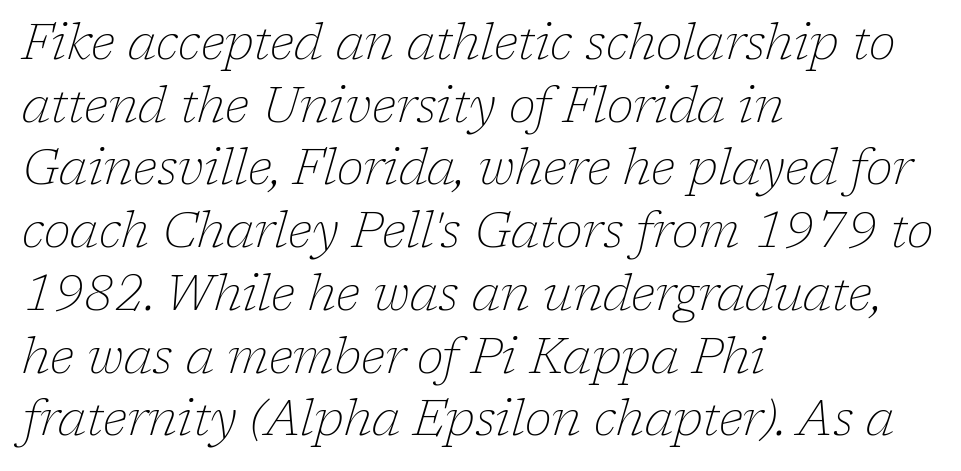
The image shows 49 px thin serif type, italic (leaning right); set left-aligned, normal line spacing (1.28x), normal letter spacing, not underlined; low stroke contrast and a medium x-height.
